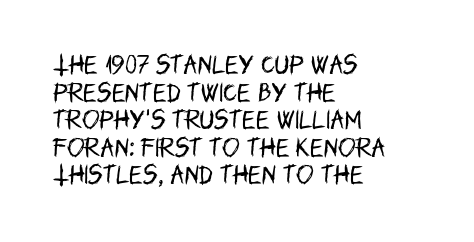
The image shows 21 px text type, upright; set left-aligned, normal line spacing (1.31x), normal letter spacing, not underlined.
